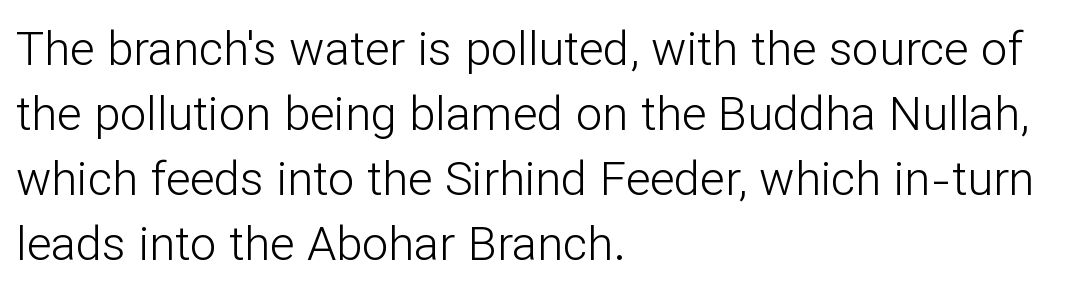
Whoever set this chose a conventional vertical rhythm. The gaps between neighbouring characters are ordinary and unremarkable. One-word summary of the alignment: left. This is sans-serif lettering, the kind often seen on screens and signage. The characters are drawn with everyday or finer stroke widths. The gap between lines stays unmarked.
